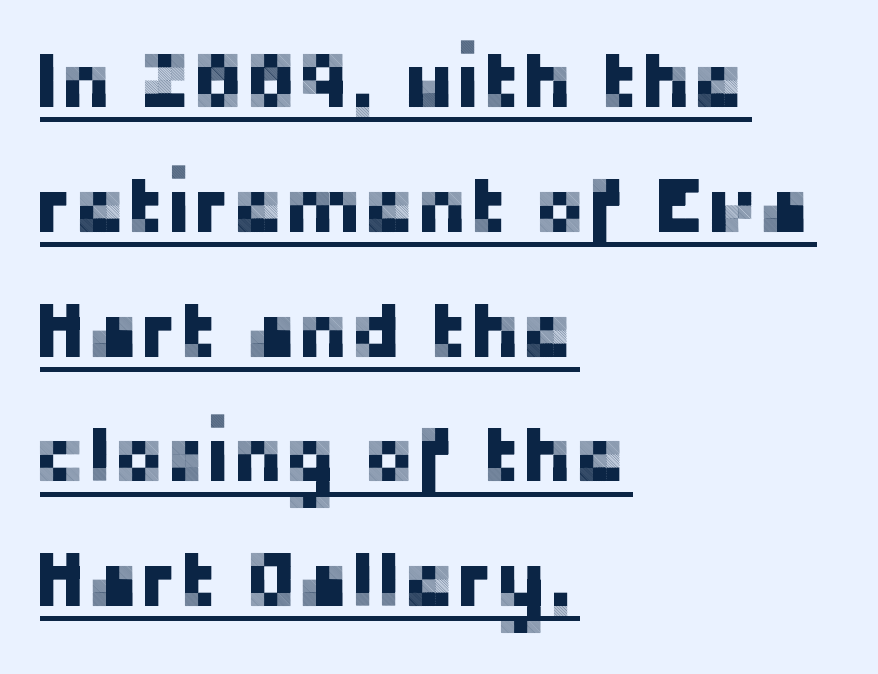
Which margin do the lines hug? The left one — the right edge is uneven. Italic? Not at all — the glyphs are vertical. Every word sits above its own underline. Regular leading.
